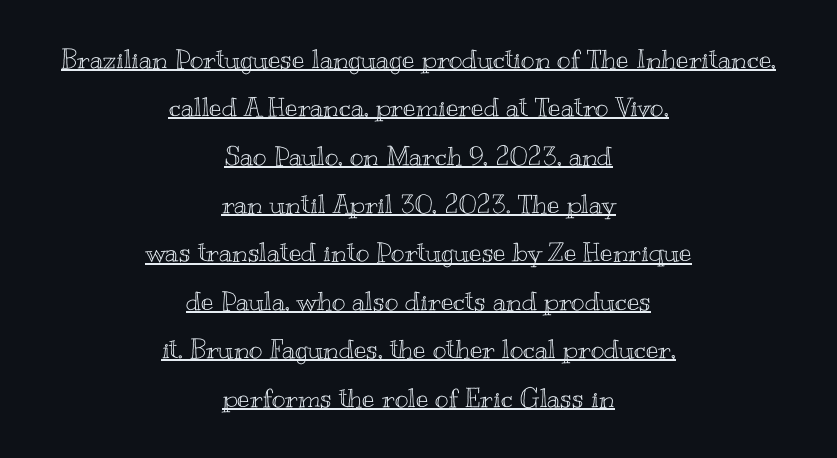
The image shows 26 px text type, upright; set centered, line spacing 1.86x, normal letter spacing, underlined.
